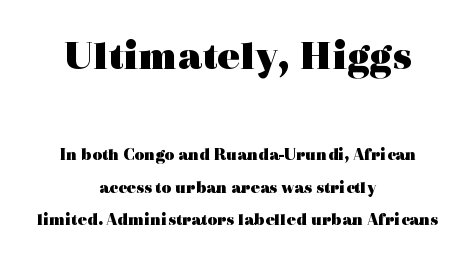
{"serif": "yes", "italic": "no", "bold": "yes", "weight": "heavy", "width": "wide", "x_height": "medium", "monospaced": "no", "underline": "no", "align": "center", "line_spacing": "loose", "line_spacing_ratio": 1.9, "letter_spacing": "normal", "letter_spacing_em": 0.0, "larger_block": "first", "size_ratio": 2.47, "glyph_px": 42}
